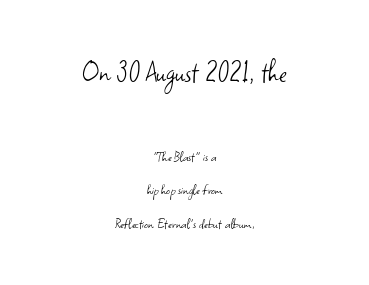
The image shows 33 px light sans-serif type; set centered, loose line spacing (2.1x), normal letter spacing, not underlined; the first (top) block is 2.06x larger; low stroke contrast and a small x-height.
